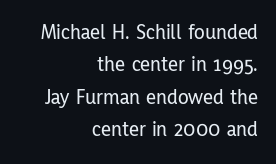
Visually the block forms a straight wall on the right and a jagged coastline on the left. How would I describe the line gaps? Plain and ordinary. Is the letter spacing exaggerated? No — it looks like the ordinary default. Designer's note — italics off, roman on. Lines of text with bare space underneath.
